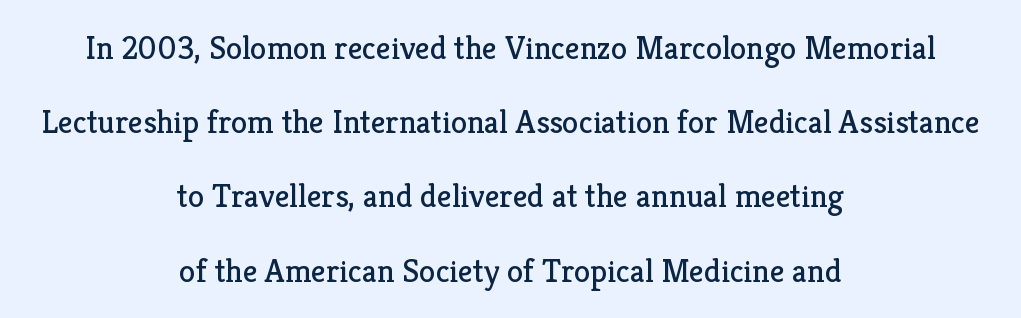
Nothing unusual about the tracking: characters are spaced as the font intends. This is serif lettering, the kind often seen in printed books. Vertical strokes here are truly vertical. A great deal of white space separates one row of letters from the next. The strokes are not fattened; the text isn't bold. The lines are quadded center.
